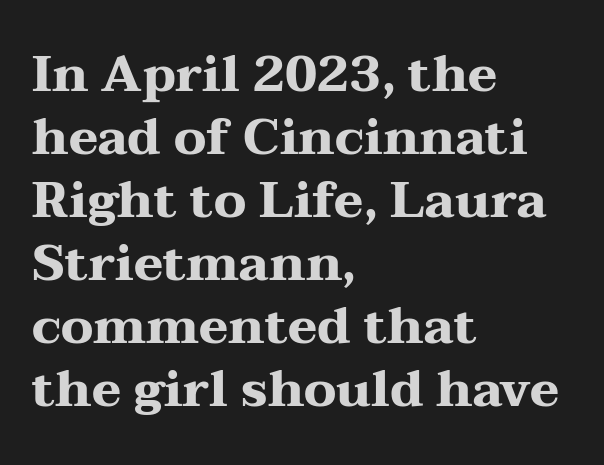
{"serif": "yes", "italic": "no", "bold": "yes", "weight": "heavy", "width": "wide", "stroke_contrast": "medium", "x_height": "medium", "monospaced": "no", "underline": "no", "align": "left", "line_spacing": "normal", "line_spacing_ratio": 1.26, "letter_spacing": "normal", "letter_spacing_em": 0.0, "glyph_px": 50}
